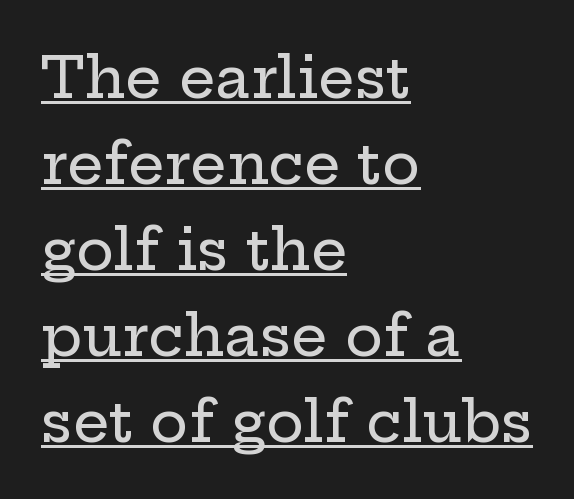
The image shows 57 px wide serif type, upright; set left-aligned, normal line spacing (1.51x), normal letter spacing, underlined; low stroke contrast and a medium x-height.
